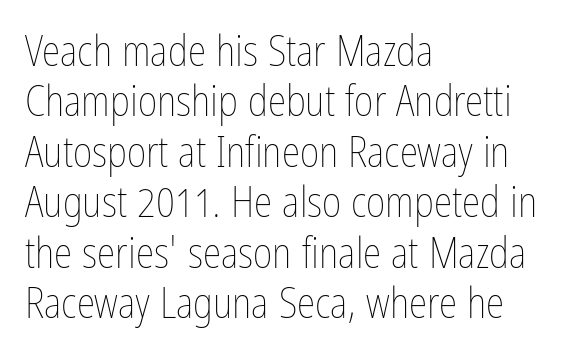
Q: Is the text bold? A: No.
Q: Is the text italic (slanted)? A: No, it is upright.
Q: Is the text underlined? A: No.
Q: How is the paragraph aligned? A: Left-aligned.
Q: Is the spacing between letters normal or unusually wide? A: Normal.
Q: Width (condensed, normal, or wide)? A: Condensed.
Q: Stroke contrast? A: Low.
Q: x-height? A: Medium.
Q: Monospaced? A: No.
